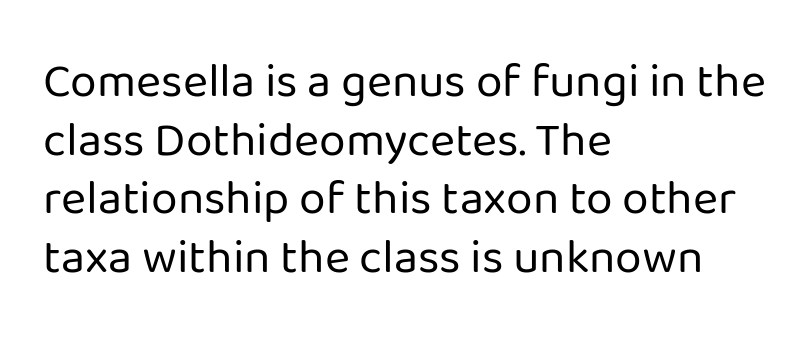
The image shows 48 px regular-weight sans-serif type, upright; set left-aligned, line spacing 1.22x, normal letter spacing, not underlined; low stroke contrast and a medium x-height.
